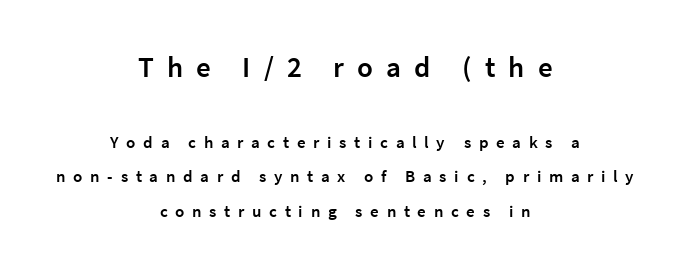
The image shows 29 px semibold sans-serif type, upright; set centered, loose line spacing (2.05x), unusually wide letter spacing (+0.45 em), not underlined; the first (top) block is 1.71x larger; low stroke contrast and a medium x-height.
